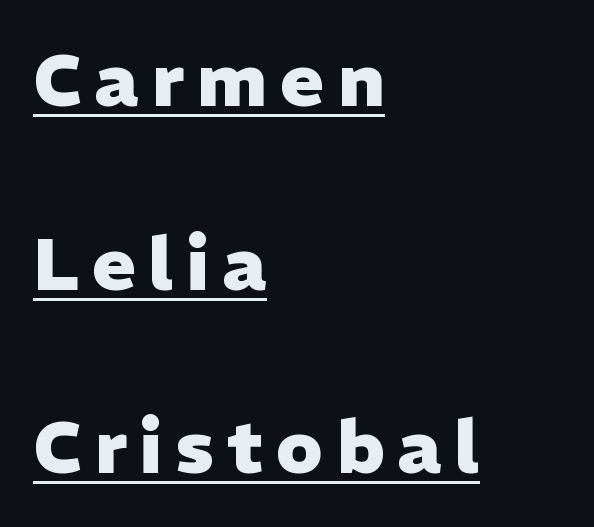
{"serif": "no", "italic": "no", "bold": "yes", "weight": "heavy", "width": "normal", "stroke_contrast": "low", "x_height": "medium", "monospaced": "no", "underline": "yes", "align": "left", "line_spacing": "loose", "line_spacing_ratio": 2.48, "glyph_px": 74}
